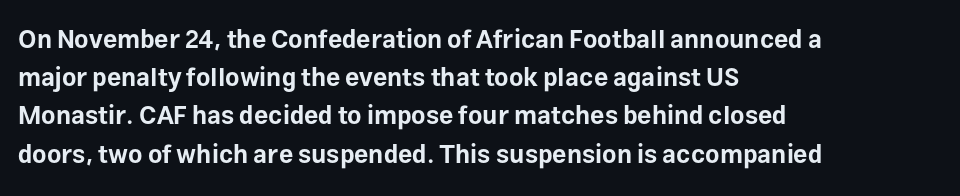
Lines of text with bare space underneath. Quick note: interline space is typical. The line texture is even and compact thanks to regular tracking. The letters stand straight up with perfectly vertical stems. I'd describe the lettering as bold — thick and assertive.
